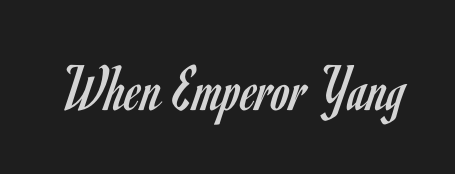
{"serif": "no", "bold": "no", "weight": "regular", "width": "condensed", "stroke_contrast": "low", "x_height": "small", "monospaced": "no", "underline": "no", "letter_spacing": "normal", "letter_spacing_em": 0.0, "glyph_px": 67}
